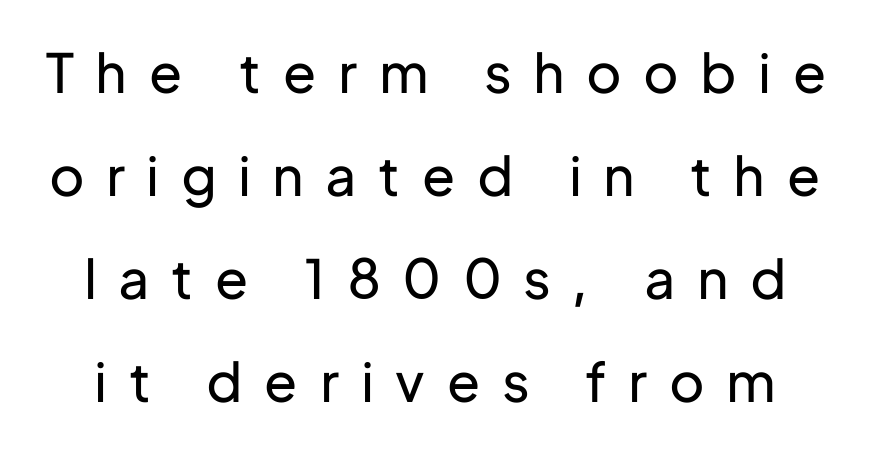
{"serif": "no", "italic": "no", "bold": "no", "weight": "regular", "width": "normal", "stroke_contrast": "low", "x_height": "medium", "monospaced": "no", "underline": "no", "line_spacing": "loose", "line_spacing_ratio": 1.91, "letter_spacing": "wide", "letter_spacing_em": 0.43, "glyph_px": 54}
